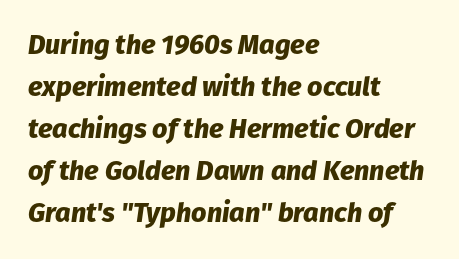
The image shows 27 px bold type, italic (leaning right); set left-aligned, normal line spacing (1.56x), normal letter spacing, not underlined.
